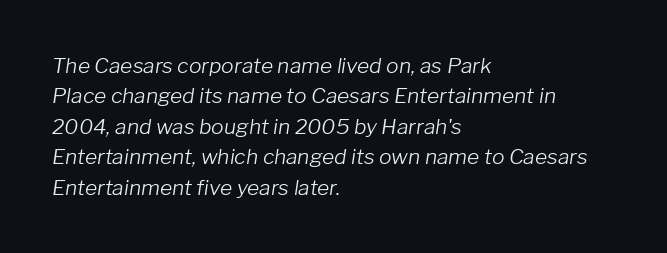
Q: Is the text bold? A: No.
Q: Is the text italic (slanted)? A: Yes, it leans right by about 8 degrees.
Q: Is the text underlined? A: No.
Q: How is the paragraph aligned? A: Left-aligned.
Q: Is the spacing between letters normal or unusually wide? A: Normal.
Q: Is the spacing between lines tight, normal or loose? A: Normal.
